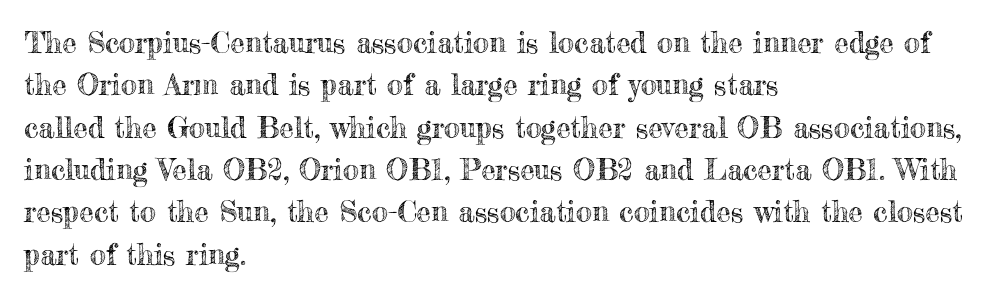
Q: Is the text italic (slanted)? A: No, it is upright.
Q: Is the text underlined? A: No.
Q: How is the paragraph aligned? A: Left-aligned.
Q: Is the spacing between letters normal or unusually wide? A: Normal.
Q: Is the spacing between lines tight, normal or loose? A: Normal.
Q: Width (condensed, normal, or wide)? A: Normal.
Q: x-height? A: Small.
Q: Monospaced? A: No.
